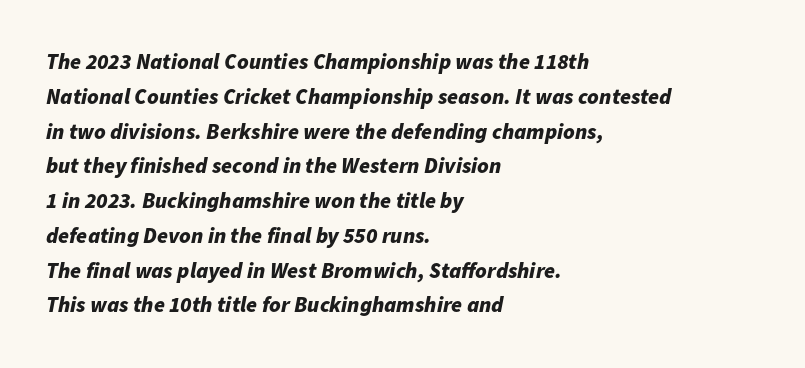
{"italic": "yes", "lean": "right", "slant_degrees": 11, "bold": "yes", "underline": "no", "align": "left", "line_spacing": "normal", "line_spacing_ratio": 1.58, "letter_spacing": "normal", "letter_spacing_em": 0.0, "glyph_px": 22}
